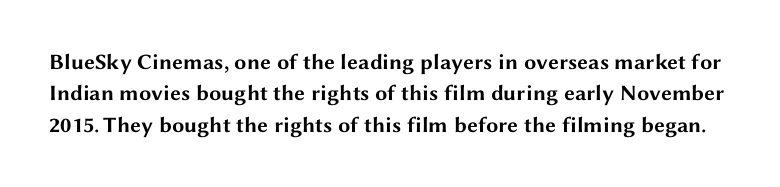
{"italic": "no", "bold": "yes", "underline": "no", "line_spacing": "normal", "line_spacing_ratio": 1.43, "letter_spacing": "normal", "letter_spacing_em": 0.0, "glyph_px": 22}
